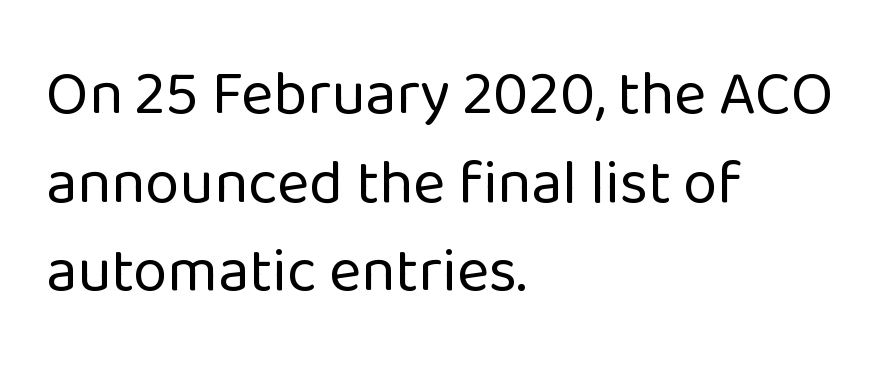
{"serif": "no", "italic": "no", "bold": "no", "weight": "regular", "width": "normal", "stroke_contrast": "low", "x_height": "medium", "monospaced": "no", "underline": "no", "align": "left", "line_spacing": "normal", "line_spacing_ratio": 1.43, "letter_spacing": "normal", "letter_spacing_em": 0.0, "glyph_px": 62}
